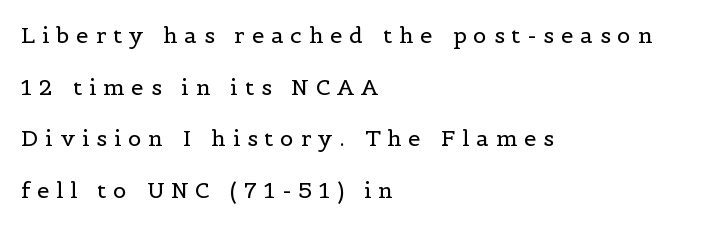
This sample uses expanded letter spacing, leaving extra air between glyphs. Airy leading. These lines were composed using upright roman letters. Any mark beneath the type? The region is blank. On a weight scale, this lands at 450 or below.
